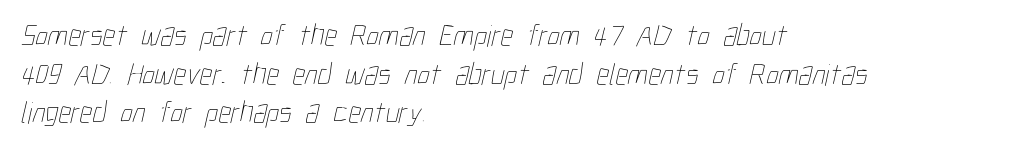
Character widths vary here, with narrow letters taking less room than wide ones. Notice how the passage keeps a crisp vertical edge on the left only. Lines of text with bare space underneath. Interline gaps are of average width in this sample. Is this a heavy cut? Hardly; it is regular or lighter.
